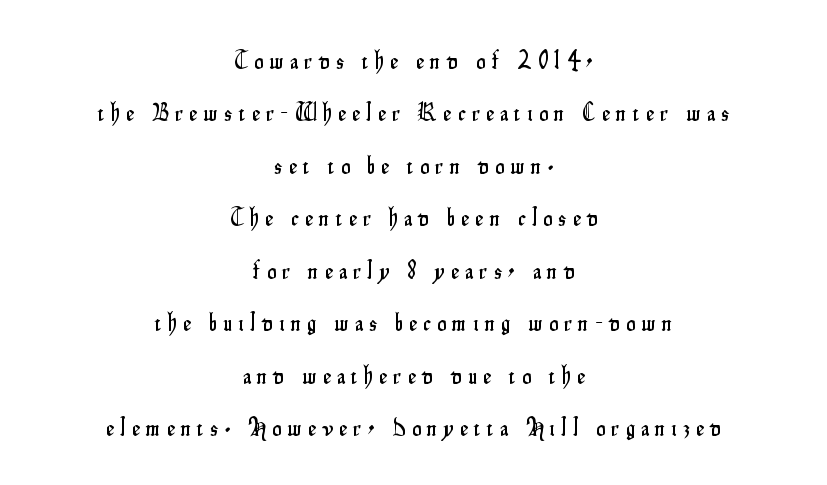
The image shows 25 px text type, upright; set centered, loose line spacing (2.1x), unusually wide letter spacing (+0.26 em), not underlined.
